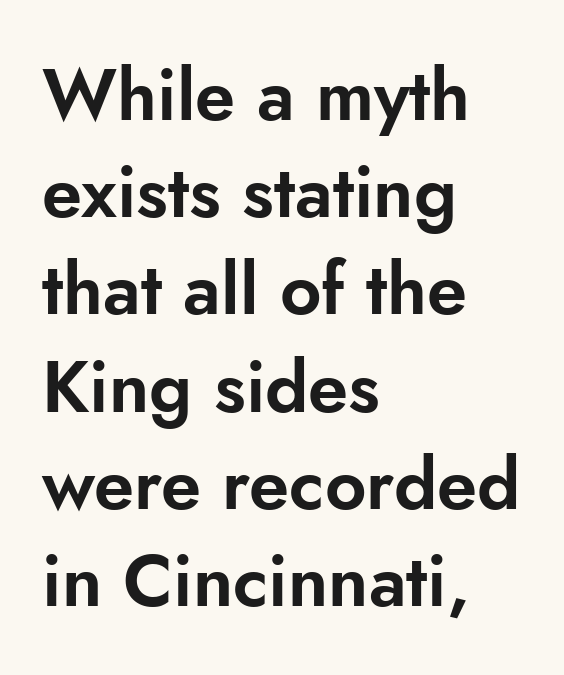
The image shows 72 px sans-serif type, upright; set left-aligned, normal line spacing (1.35x), normal letter spacing, not underlined; low stroke contrast and a small x-height.
